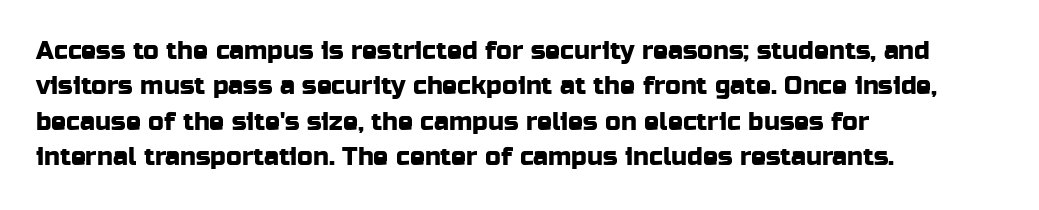
The image shows 25 px text type, upright; set left-aligned, normal line spacing (1.42x), normal letter spacing, not underlined.
